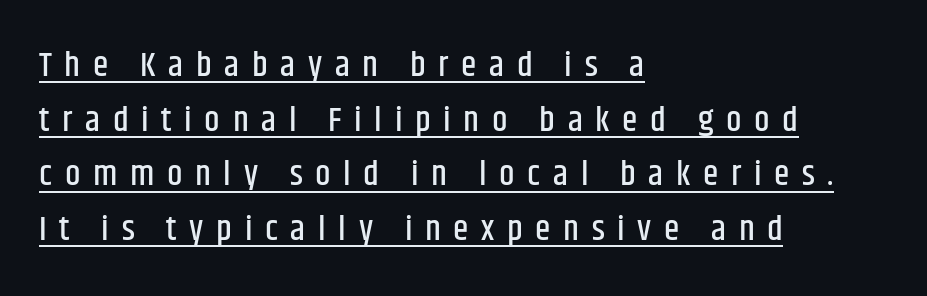
Each word looks stretched out because of the extra space between its letters. The lettering holds an erect, upright posture throughout. Line starts are locked; line ends wander. Does a line run under the words? Yes, clearly.
